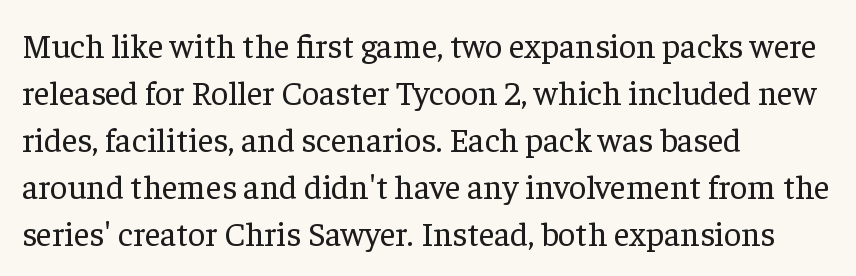
{"serif": "yes", "italic": "no", "bold": "no", "weight": "regular", "width": "normal", "stroke_contrast": "low", "x_height": "medium", "monospaced": "no", "underline": "no", "align": "left", "line_spacing": "normal", "line_spacing_ratio": 1.38, "letter_spacing": "normal", "letter_spacing_em": 0.0, "glyph_px": 34}
